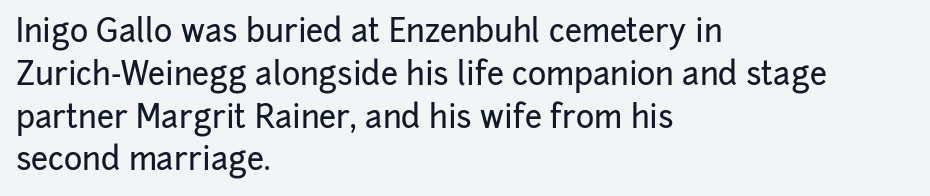
Q: Is the text italic (slanted)? A: No, it is upright.
Q: Is the typeface a serif or a sans-serif typeface? A: Sans-serif.
Q: Is the text underlined? A: No.
Q: How is the paragraph aligned? A: Left-aligned.
Q: Is the spacing between letters normal or unusually wide? A: Normal.
Q: Is the spacing between lines tight, normal or loose? A: Normal.
Q: Width (condensed, normal, or wide)? A: Normal.
Q: Stroke contrast? A: Low.
Q: x-height? A: Medium.
Q: Monospaced? A: No.
